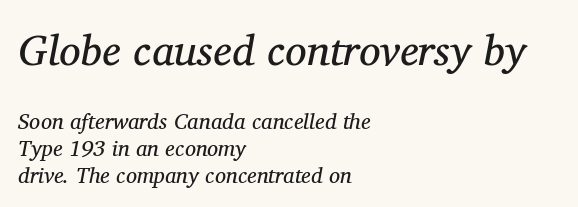
Each stroke keeps to a modest, everyday thickness or less. To sum up the face: it has serifs. Leftover space on each line is placed entirely after the last word. These lines are rendered in a variable-pitch font. Plain, unruled lines of type. Reading top to bottom, the characters get smaller at the block break.
